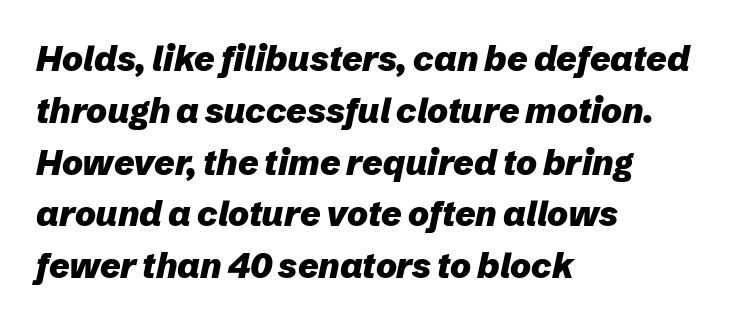
{"italic": "yes", "lean": "right", "slant_degrees": 12, "bold": "yes", "weight": "heavy", "width": "normal", "stroke_contrast": "low", "x_height": "medium", "monospaced": "no", "underline": "no", "align": "left", "line_spacing": "normal", "line_spacing_ratio": 1.48, "letter_spacing": "normal", "letter_spacing_em": 0.0, "glyph_px": 35}
